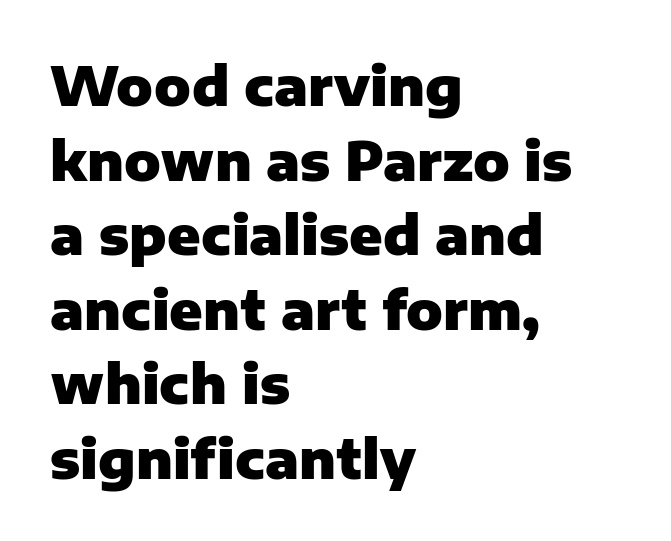
These words are printed bold, with thick strokes throughout. Descenders are the only things crossing below the line. Proportional: the letters do not fall into vertical columns. Does the leading feel generous? No, just average. There is no visible air inserted between adjacent glyphs. This is roman type, the default non-slanted kind.
